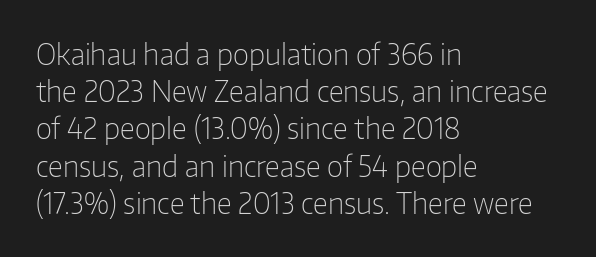
The image shows 28 px light sans-serif type, upright; set left-aligned, normal line spacing (1.33x), normal letter spacing, not underlined; low stroke contrast and a medium x-height.
